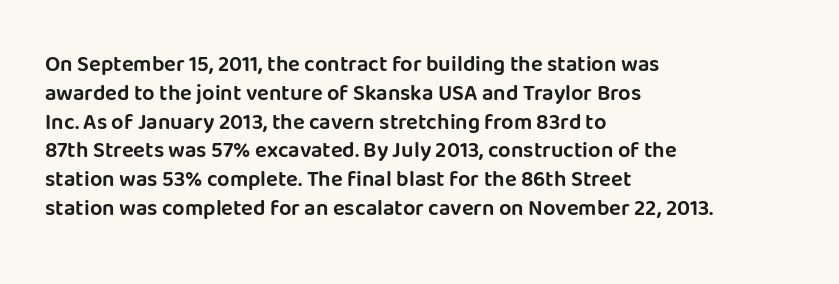
The image shows 22 px text type, upright; set left-aligned, normal line spacing (1.31x), normal letter spacing, not underlined.
